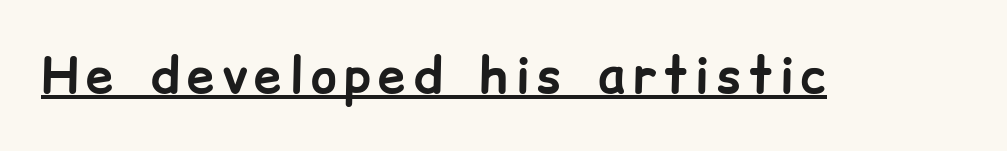
Is there an underline? Yes — a line sits under the letters. A dark, heavy texture on the line: the type is bold. The text was rendered using a sans face with plain stroke endings. Note the varied advance widths — an 'i' is clearly narrower than an 'm'. The font's upright variant was chosen for this text.
